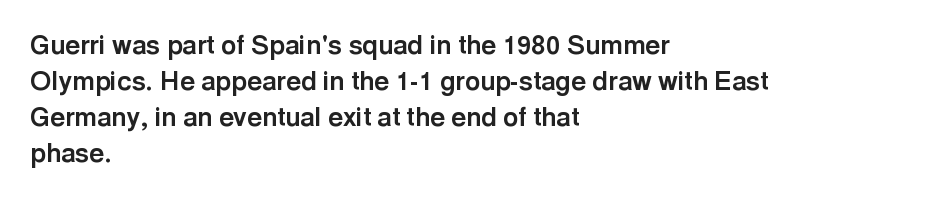
Weight: bold. Inter-character spacing is left at the font's built-in metrics. Check the space under the baseline: it is left empty. These lines sit exactly where default settings would place them. Compared with a centered layout, this one pins lines to the left instead.
